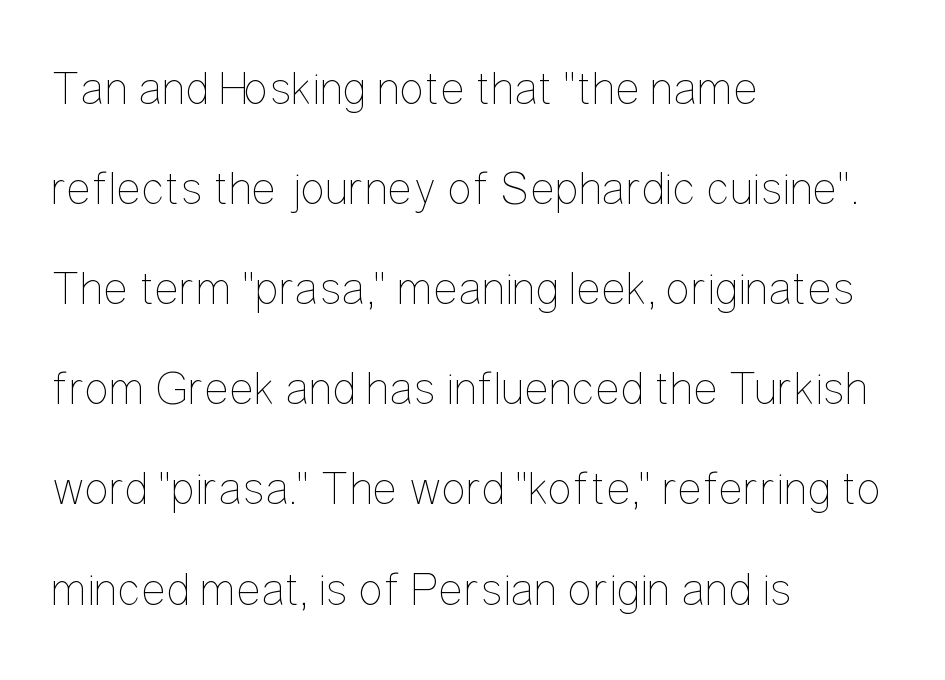
The image shows 47 px thin, condensed type, upright; set left-aligned, loose line spacing (2.13x), normal letter spacing, not underlined; low stroke contrast and a medium x-height.
